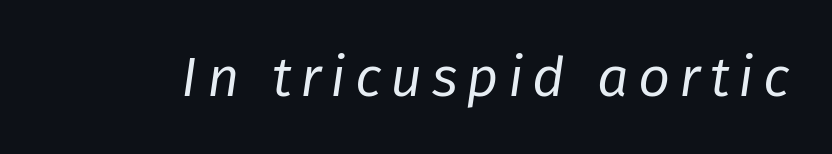
Q: Is the text bold? A: No.
Q: Is the text italic (slanted)? A: Yes, it leans right by about 8 degrees.
Q: Is the text underlined? A: No.
Q: Width (condensed, normal, or wide)? A: Normal.
Q: Stroke contrast? A: Low.
Q: x-height? A: Medium.
Q: Monospaced? A: No.
